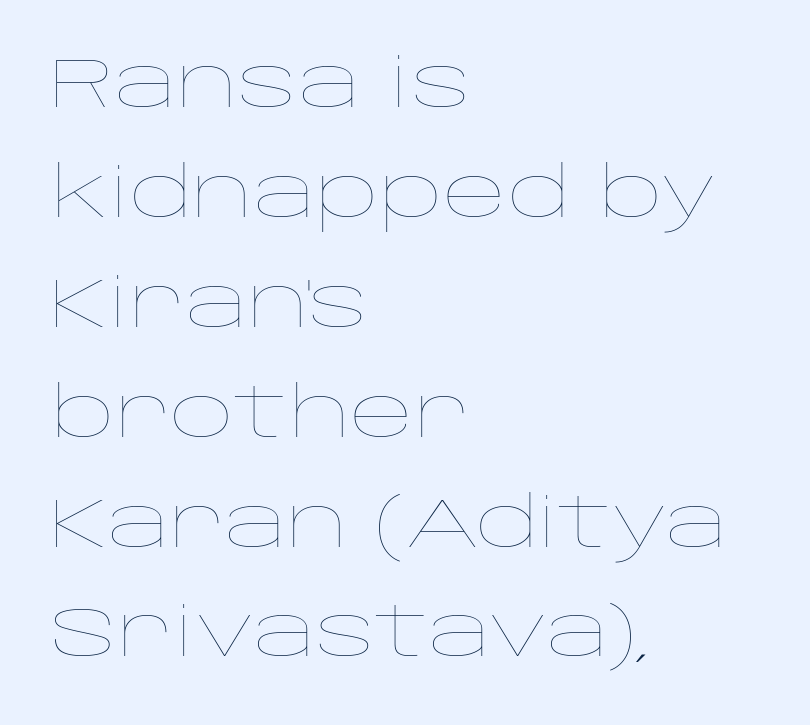
Q: Is the text bold? A: No.
Q: Is the text italic (slanted)? A: No, it is upright.
Q: Is the text underlined? A: No.
Q: How is the paragraph aligned? A: Left-aligned.
Q: Is the spacing between letters normal or unusually wide? A: Normal.
Q: Is the spacing between lines tight, normal or loose? A: Normal.
Q: Width (condensed, normal, or wide)? A: Wide.
Q: Stroke contrast? A: Low.
Q: x-height? A: Large.
Q: Monospaced? A: No.
